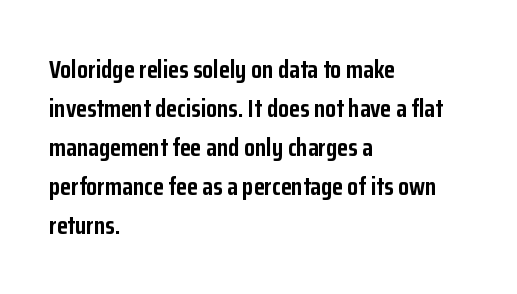
The image shows 25 px bold type, upright; set left-aligned, normal line spacing (1.56x), normal letter spacing, not underlined.
